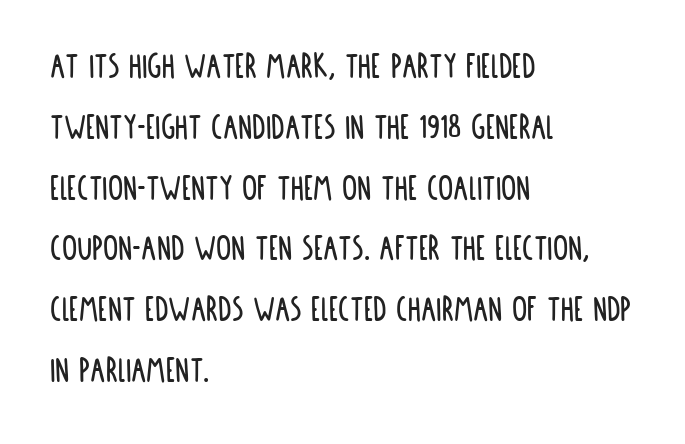
Anything drawn beneath the words? Only blank space. Leading matches the norm, producing a regular column. Posture: straight, roman, zero tilt. This rendering leaves character spacing at its baseline value. The text block is weighted toward the left margin, trailing off unevenly rightward.
